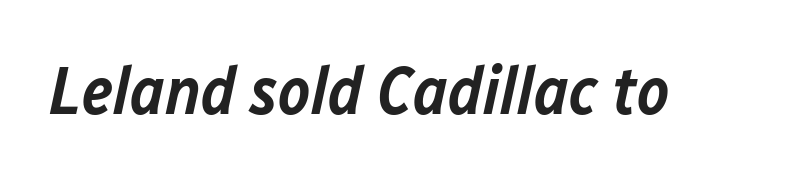
{"italic": "yes", "lean": "right", "slant_degrees": 12, "bold": "semi", "weight": "semibold", "width": "normal", "stroke_contrast": "low", "x_height": "medium", "monospaced": "no", "underline": "no", "letter_spacing": "normal", "letter_spacing_em": 0.0, "glyph_px": 68}
